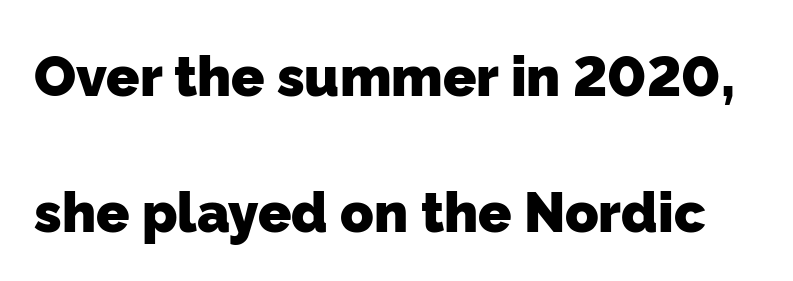
The horizontal fit of the characters is conventional and even. Check the space under the baseline: it is left empty. The rendering shows plain stroke endings on the letterforms — a sans-serif design. The line-height multiplier appears high, well above default. A dark, heavy texture on the line: the type is bold.
